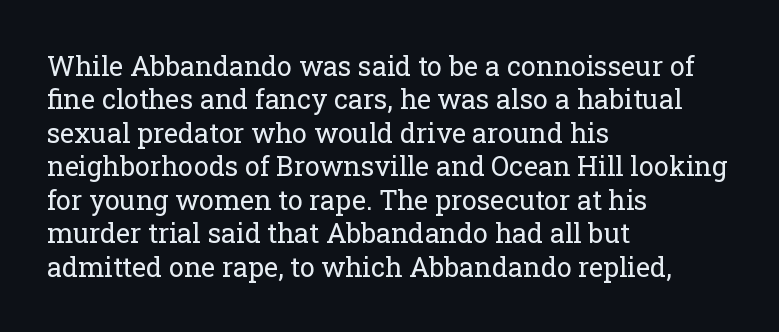
Q: Is the text bold? A: No.
Q: Is the text italic (slanted)? A: No, it is upright.
Q: Is the text underlined? A: No.
Q: How is the paragraph aligned? A: Left-aligned.
Q: Is the spacing between letters normal or unusually wide? A: Normal.
